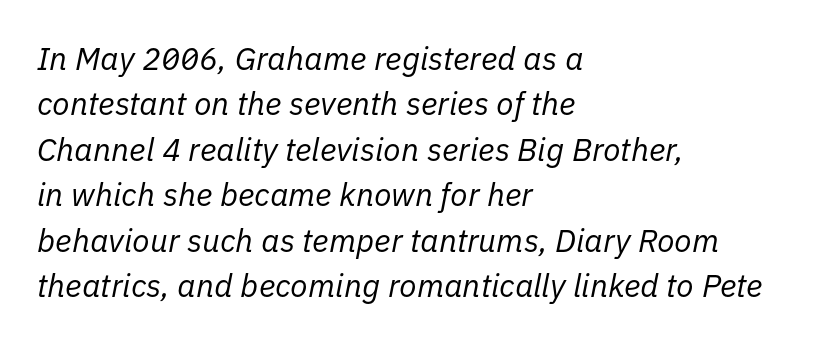
{"italic": "yes", "lean": "right", "slant_degrees": 11, "bold": "no", "weight": "regular", "width": "normal", "stroke_contrast": "low", "x_height": "medium", "monospaced": "no", "underline": "no", "align": "left", "line_spacing": "normal", "line_spacing_ratio": 1.42, "letter_spacing": "normal", "letter_spacing_em": 0.0, "glyph_px": 32}
